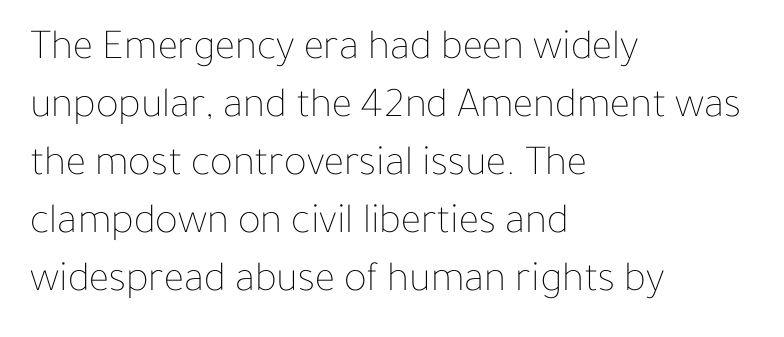
Ordinary non-slanted type is in use. Compared with a centered layout, this one pins lines to the left instead. The typesetting does not lean heavy: it is not bold. The passage shown is typed in a proportional face where columns would drift. What stands out about the letter spacing? Nothing — it is the standard amount. Whoever set this chose a conventional vertical rhythm.
